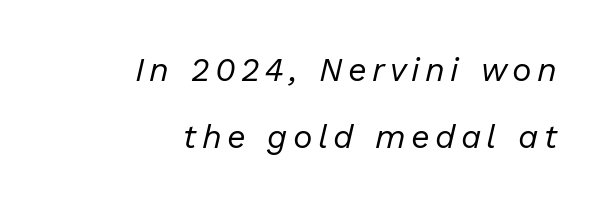
{"italic": "yes", "lean": "right", "slant_degrees": 13, "bold": "no", "weight": "regular", "width": "normal", "stroke_contrast": "low", "x_height": "medium", "monospaced": "no", "underline": "no", "align": "right", "line_spacing": "loose", "line_spacing_ratio": 2.02, "glyph_px": 33}
